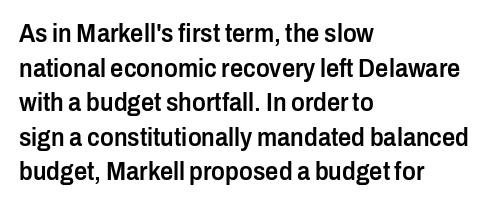
The glyphs have the mass of a demibold cut, below bold. Is the letter spacing exaggerated? No — it looks like the ordinary default. Which margin do the lines hug? The left one — the right edge is uneven. The rows are spaced the way most documents space them. Style check: upright. Has an underline been added? It has not.
